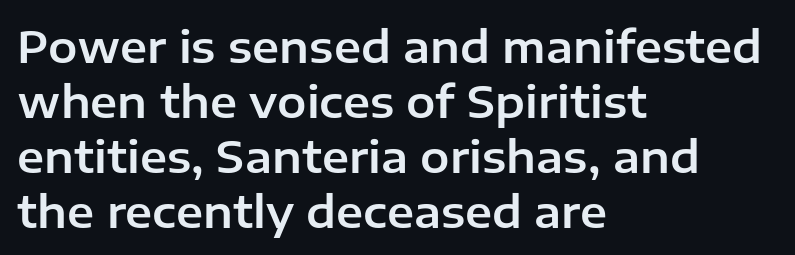
The image shows 44 px sans-serif type, upright; set left-aligned, normal line spacing (1.25x), normal letter spacing, not underlined; low stroke contrast and a medium x-height.
